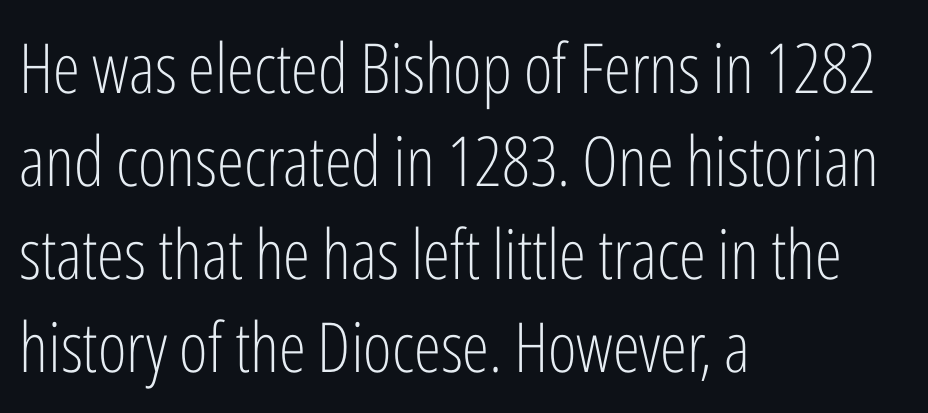
Q: Is the text bold? A: No.
Q: Is the text italic (slanted)? A: No, it is upright.
Q: Is the typeface a serif or a sans-serif typeface? A: Sans-serif.
Q: Is the text underlined? A: No.
Q: How is the paragraph aligned? A: Left-aligned.
Q: Is the spacing between letters normal or unusually wide? A: Normal.
Q: Is the spacing between lines tight, normal or loose? A: Normal.
Q: Width (condensed, normal, or wide)? A: Condensed.
Q: Stroke contrast? A: Low.
Q: x-height? A: Medium.
Q: Monospaced? A: No.
